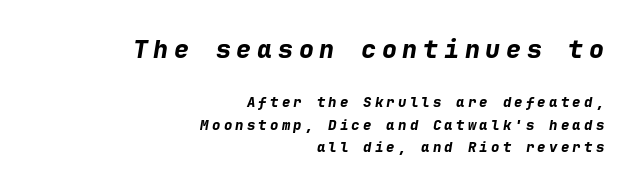
{"italic": "yes", "lean": "right", "slant_degrees": 9, "bold": "yes", "underline": "no", "align": "right", "line_spacing": "normal", "line_spacing_ratio": 1.61, "letter_spacing": "wide", "letter_spacing_em": 0.23, "larger_block": "first", "size_ratio": 1.79, "glyph_px": 25}
